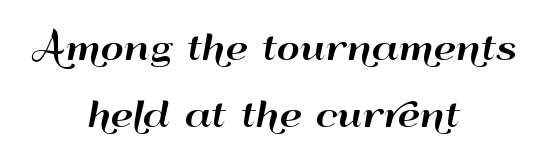
Here the glyphs are tracked normally, forming tight word shapes. The letters advance in unequal steps, a hallmark of proportional type. Classification — sans serif. This sample is center-justified, so both line endings float freely. The passage shown is not underscored anywhere.
